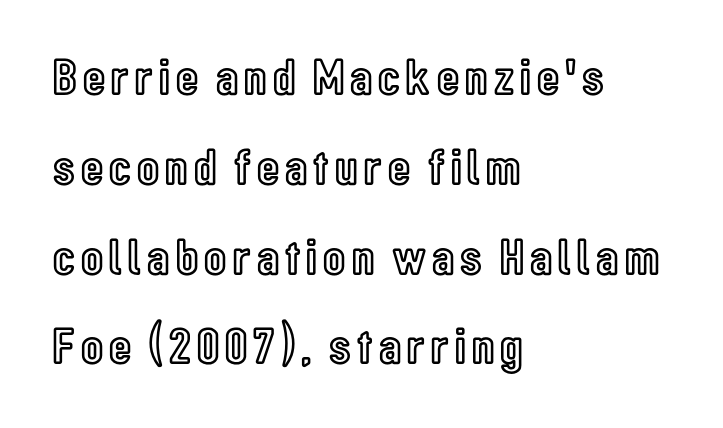
A student would call this left alignment; a typographer would say flush left, rag right. Does the lettering tilt? It doesn't — this is upright. The rendering uses natural spacing where letterforms have individual widths. Check the space under the baseline: it is left empty.
